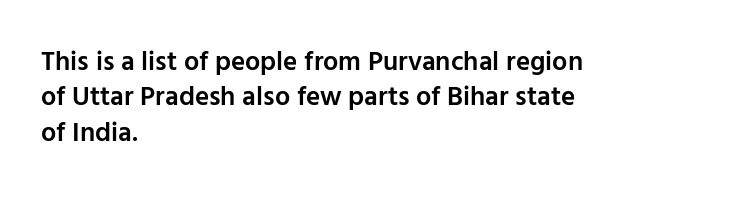
Q: Is the text bold? A: Semi-bold.
Q: Is the text italic (slanted)? A: No, it is upright.
Q: Is the text underlined? A: No.
Q: How is the paragraph aligned? A: Left-aligned.
Q: Is the spacing between letters normal or unusually wide? A: Normal.
Q: Is the spacing between lines tight, normal or loose? A: Normal.
